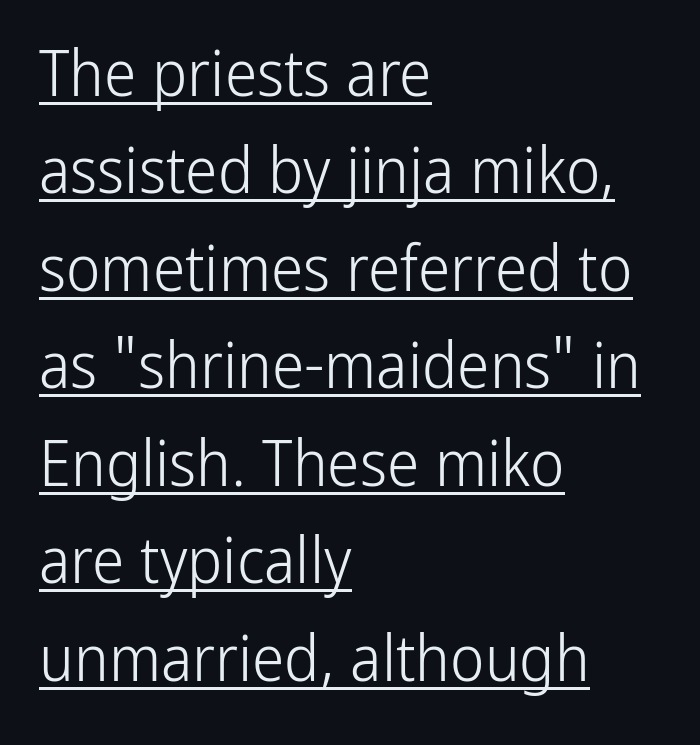
Stems here are at most as thick as an everyday book face. Observe the absence of serifs on each vertical stroke in this sample. Vertical spacing — default. The passage shown has conventional tracking throughout.
